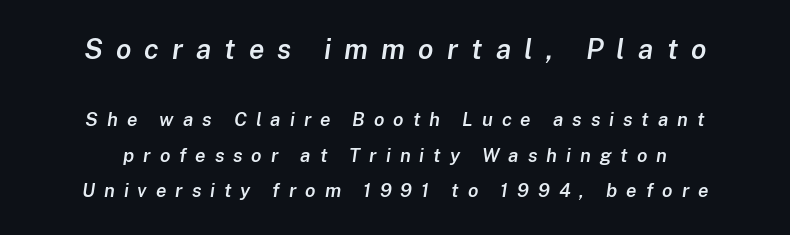
Q: Is the text bold? A: Semi-bold.
Q: Is the text italic (slanted)? A: Yes, it leans right by about 8 degrees.
Q: Is the text underlined? A: No.
Q: Is the spacing between letters normal or unusually wide? A: Unusually wide.
Q: Which block of text is set in a larger size, the first (top) or the second (bottom)? A: The first (top) one.
Q: Width (condensed, normal, or wide)? A: Normal.
Q: Stroke contrast? A: Low.
Q: x-height? A: Medium.
Q: Monospaced? A: No.
